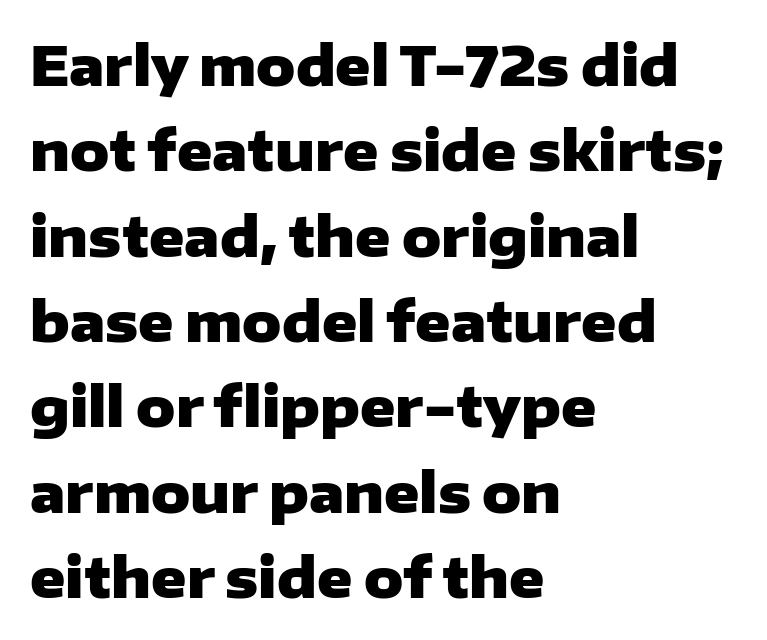
Q: Is the text bold? A: Yes.
Q: Is the text italic (slanted)? A: No, it is upright.
Q: Is the typeface a serif or a sans-serif typeface? A: Sans-serif.
Q: Is the text underlined? A: No.
Q: How is the paragraph aligned? A: Left-aligned.
Q: Is the spacing between letters normal or unusually wide? A: Normal.
Q: Is the spacing between lines tight, normal or loose? A: Normal.
Q: Width (condensed, normal, or wide)? A: Wide.
Q: Stroke contrast? A: Low.
Q: x-height? A: Medium.
Q: Monospaced? A: No.
